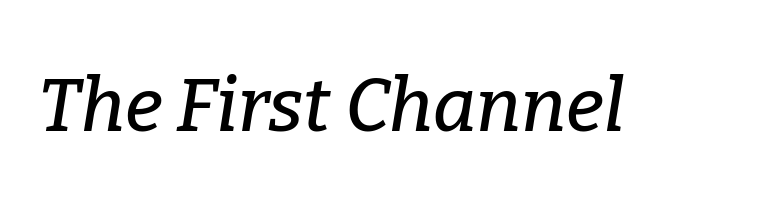
Decoration check: the copy has no underline. You can tell from the footed stems that serif type was used. Is the type slanted? Yes — the strokes lean at a clear angle. A typesetter would call this zero additional tracking. This sample has the flowing, uneven cadence of proportional lettering.
